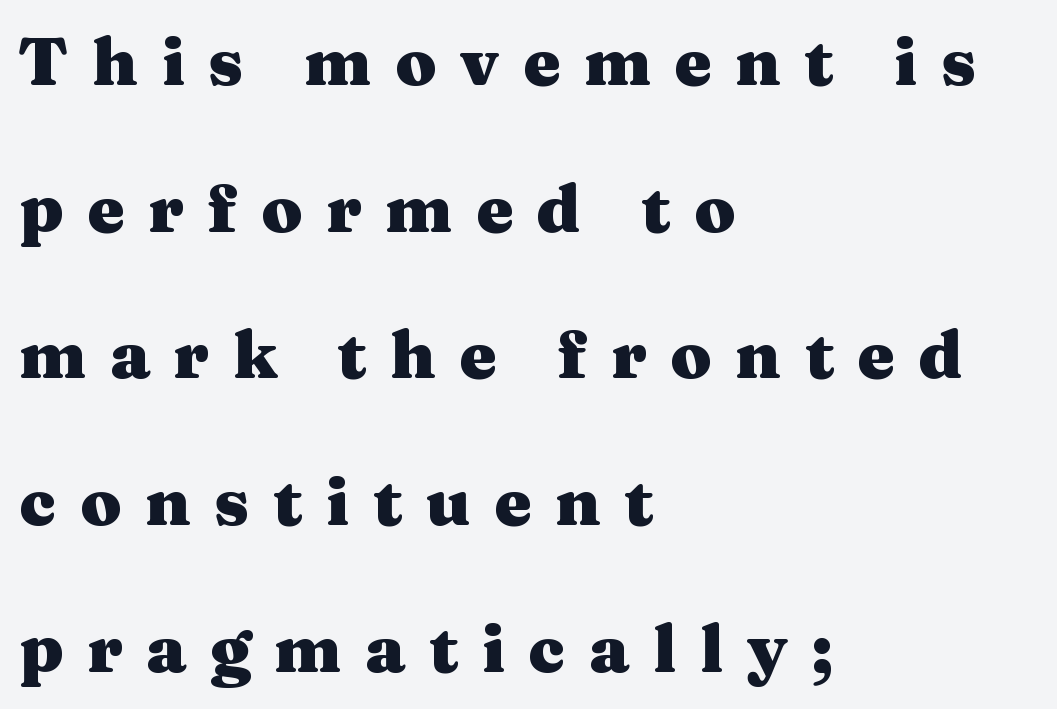
{"serif": "yes", "italic": "no", "bold": "yes", "weight": "heavy", "width": "wide", "stroke_contrast": "medium", "x_height": "medium", "monospaced": "no", "underline": "no", "align": "left", "line_spacing": "loose", "line_spacing_ratio": 2.19, "letter_spacing": "wide", "letter_spacing_em": 0.35, "glyph_px": 67}
